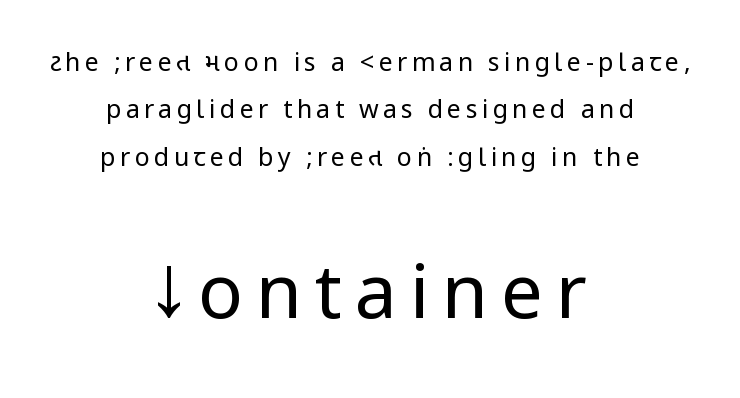
These lines were composed using upright roman letters. In terms of letterform style, serifs are entirely absent. Notice how the passage keeps no hard edge, just a central spine. Each stroke keeps to a modest, everyday thickness or less.
